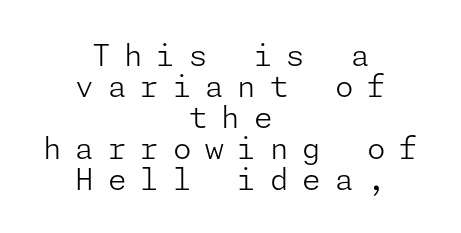
The image shows 30 px light sans-serif type, upright; set centered, tight line spacing (1.03x), unusually wide letter spacing (+0.46 em), not underlined; low stroke contrast and a medium x-height.
